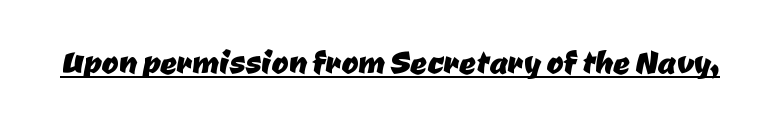
{"serif": "no", "width": "normal", "stroke_contrast": "low", "x_height": "medium", "monospaced": "no", "underline": "yes", "letter_spacing": "normal", "letter_spacing_em": 0.0, "glyph_px": 41}
